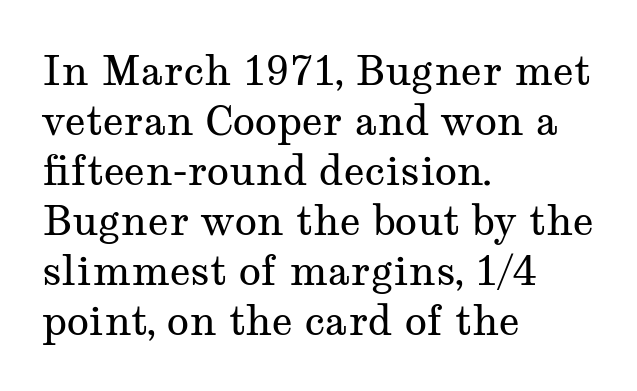
The image shows 41 px regular-weight, wide serif type, upright; set left-aligned, line spacing 1.22x, normal letter spacing, not underlined; medium stroke contrast and a medium x-height.
